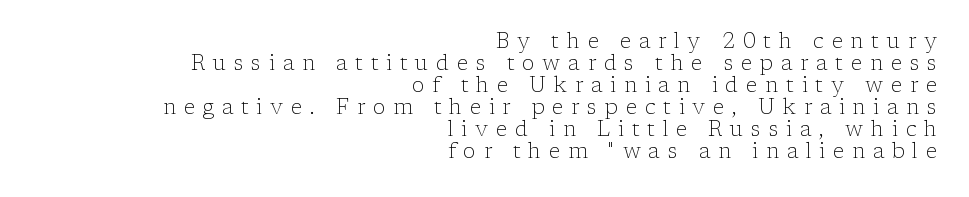
{"italic": "no", "bold": "no", "underline": "no", "align": "right", "line_spacing": "tight", "line_spacing_ratio": 1.05, "letter_spacing": "wide", "letter_spacing_em": 0.37, "glyph_px": 21}
